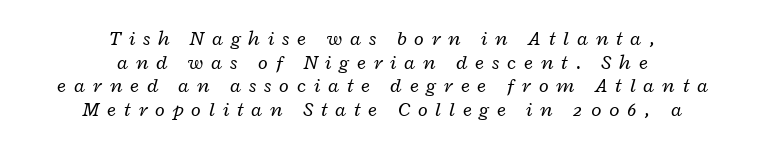
{"italic": "yes", "lean": "right", "slant_degrees": 12, "bold": "no", "underline": "no", "align": "center", "line_spacing_ratio": 1.18, "letter_spacing": "wide", "letter_spacing_em": 0.4, "glyph_px": 20}
